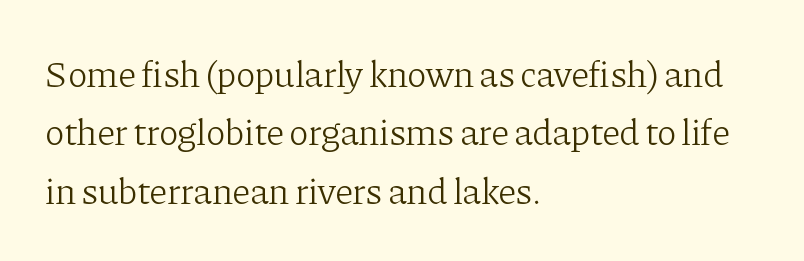
Successive baselines arrive at the customary interval. Layout note: lines flush left. Letter spacing: default. The words here are not underlined. The letters stand upright; this is a roman face.
